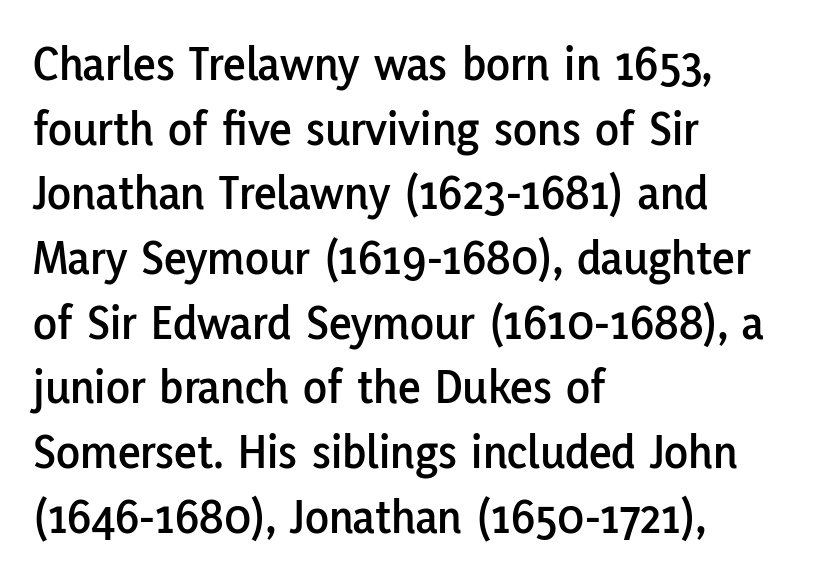
Q: Is the text italic (slanted)? A: No, it is upright.
Q: Is the typeface a serif or a sans-serif typeface? A: Sans-serif.
Q: Is the text underlined? A: No.
Q: How is the paragraph aligned? A: Left-aligned.
Q: Is the spacing between letters normal or unusually wide? A: Normal.
Q: Is the spacing between lines tight, normal or loose? A: Normal.
Q: Width (condensed, normal, or wide)? A: Normal.
Q: Stroke contrast? A: Low.
Q: x-height? A: Medium.
Q: Monospaced? A: No.
